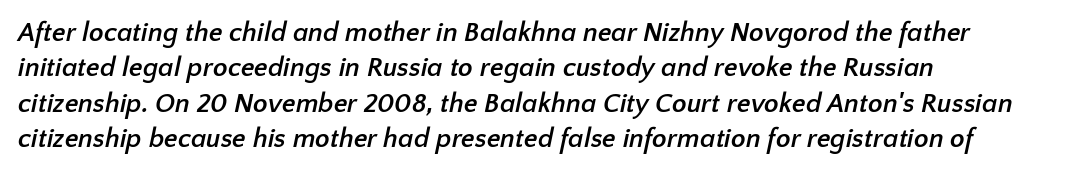
Q: Is the text bold? A: Yes.
Q: Is the text underlined? A: No.
Q: How is the paragraph aligned? A: Left-aligned.
Q: Is the spacing between letters normal or unusually wide? A: Normal.
Q: Is the spacing between lines tight, normal or loose? A: Normal.
